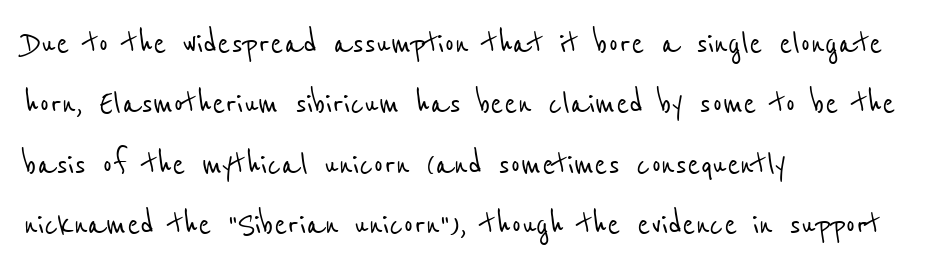
The paragraph has a hard left edge and a soft right edge. Any mark beneath the type? The region is blank. The gaps between neighbouring characters are ordinary and unremarkable. You could not count columns in this text — the font is proportionally spaced. The glyphs in this specimen are sans serif. Whoever set this chose a conventional vertical rhythm.
